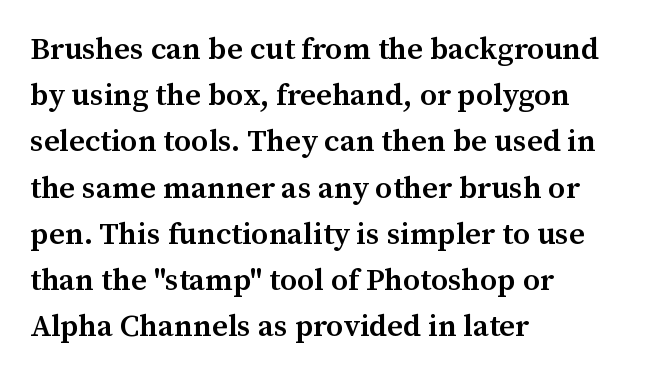
Is the letter spacing exaggerated? No — it looks like the ordinary default. Summary of vertical rhythm: regular, with standard interline spacing. Firm but not heavy-handed strokes: this text is semibold. Notice how the passage keeps a crisp vertical edge on the left only. This rendering features lettering with no underline.
